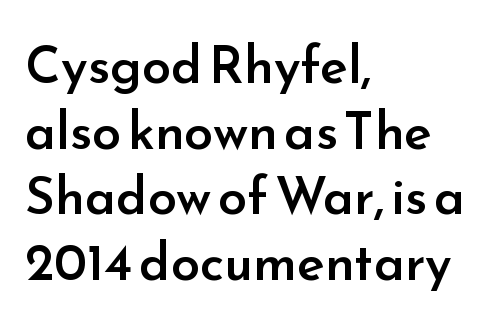
A roman cut, with each character standing at attention. The horizontal fit of the characters is conventional and even. Quick note: underline off. The rows are spaced the way most documents space them. Looks like regular typesetting: each glyph gets only the width it needs.
